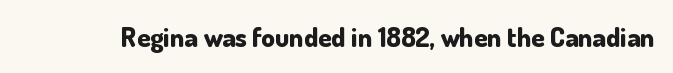
The image shows 27 px bold type, upright; set normal letter spacing, not underlined.
